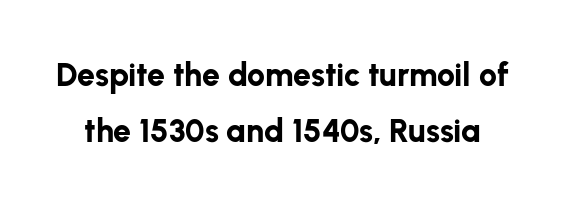
{"serif": "no", "italic": "no", "bold": "yes", "weight": "bold", "width": "normal", "stroke_contrast": "low", "x_height": "medium", "monospaced": "no", "underline": "no", "line_spacing_ratio": 1.74, "letter_spacing": "normal", "letter_spacing_em": 0.0, "glyph_px": 32}
